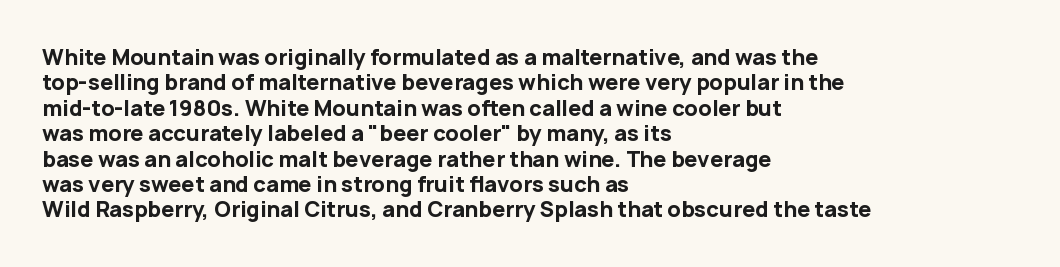
The image shows 21 px bold type, upright; set left-aligned, line spacing 1.21x, normal letter spacing, not underlined.
